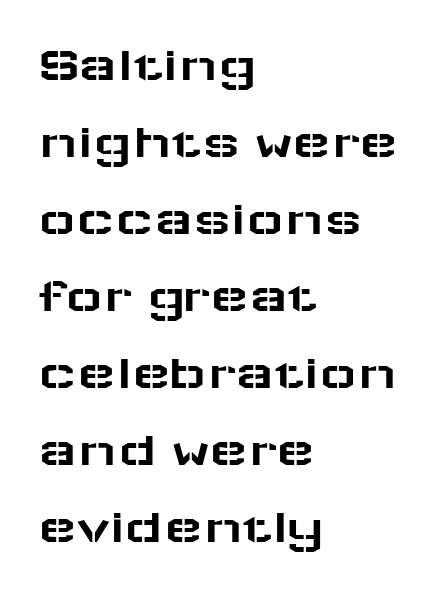
{"serif": "no", "italic": "no", "width": "wide", "stroke_contrast": "low", "x_height": "medium", "monospaced": "no", "underline": "no", "align": "left", "line_spacing": "normal", "line_spacing_ratio": 1.51, "letter_spacing": "normal", "letter_spacing_em": 0.0, "glyph_px": 51}
